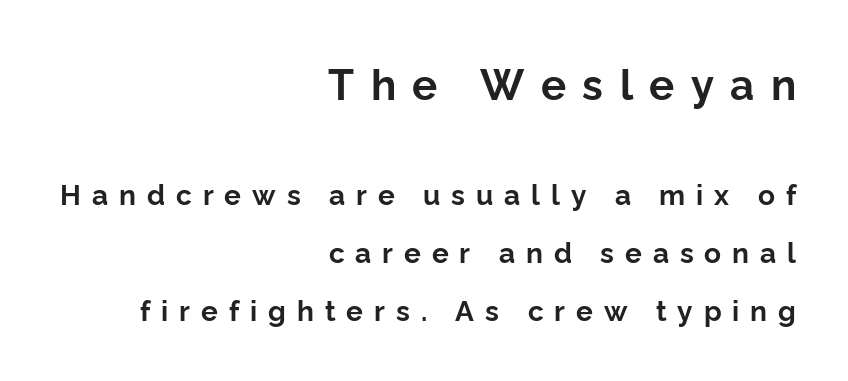
The image shows 42 px bold sans-serif type, upright; set right-aligned, loose line spacing (2.08x), unusually wide letter spacing (+0.39 em), not underlined; the first (top) block is 1.5x larger; low stroke contrast and a medium x-height.
